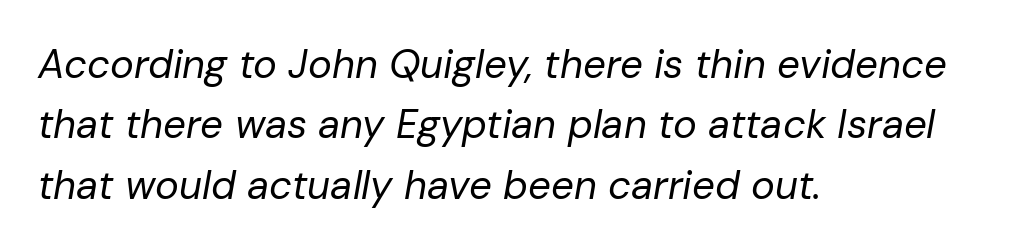
{"italic": "yes", "lean": "right", "slant_degrees": 10, "bold": "no", "weight": "regular", "width": "normal", "stroke_contrast": "low", "x_height": "medium", "monospaced": "no", "underline": "no", "align": "left", "line_spacing": "normal", "line_spacing_ratio": 1.51, "letter_spacing": "normal", "letter_spacing_em": 0.0, "glyph_px": 40}
